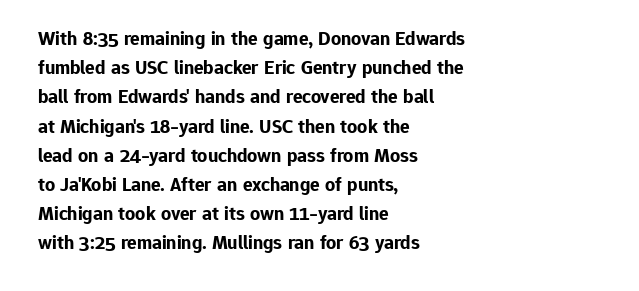
The image shows 20 px bold type, upright; set left-aligned, normal line spacing (1.46x), normal letter spacing, not underlined.
